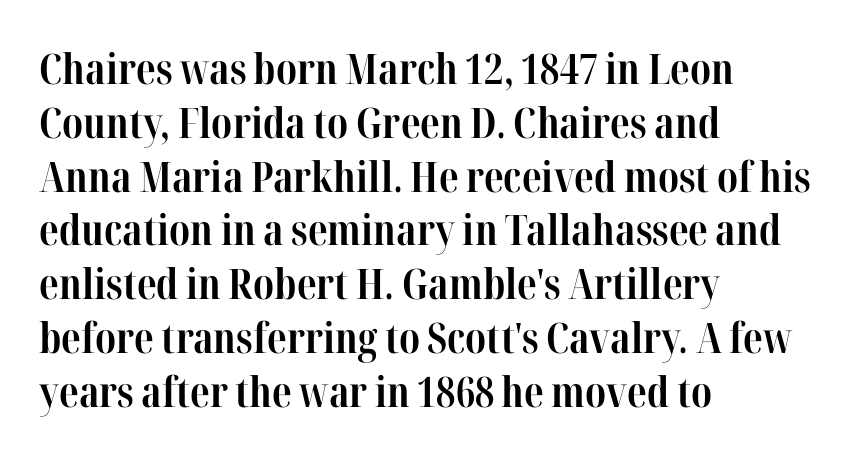
{"serif": "yes", "italic": "no", "bold": "yes", "weight": "bold", "width": "condensed", "stroke_contrast": "high", "x_height": "medium", "monospaced": "no", "underline": "no", "align": "left", "line_spacing": "normal", "line_spacing_ratio": 1.28, "letter_spacing": "normal", "letter_spacing_em": 0.0, "glyph_px": 42}
